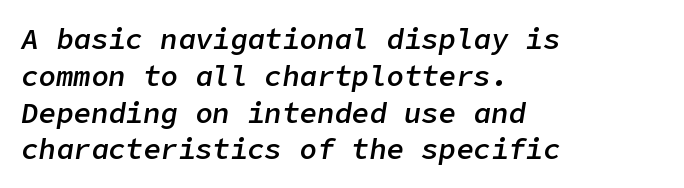
The image shows 29 px semibold type, italic (leaning right); set left-aligned, normal line spacing (1.27x), normal letter spacing, not underlined; low stroke contrast and a medium x-height.
